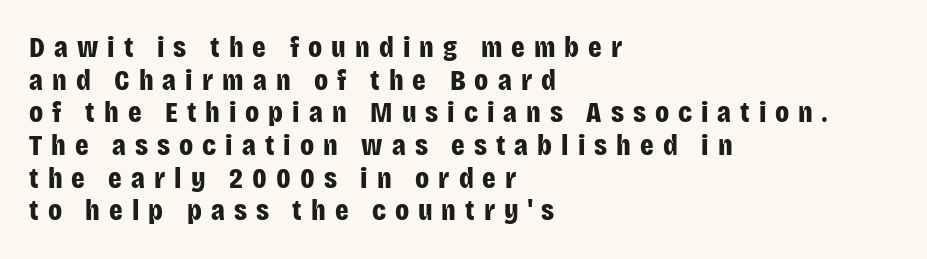
{"serif": "no", "italic": "no", "bold": "yes", "weight": "bold", "width": "condensed", "stroke_contrast": "low", "x_height": "large", "monospaced": "no", "underline": "no", "align": "left", "line_spacing": "tight", "line_spacing_ratio": 1.09, "letter_spacing": "wide", "letter_spacing_em": 0.3, "glyph_px": 30}
